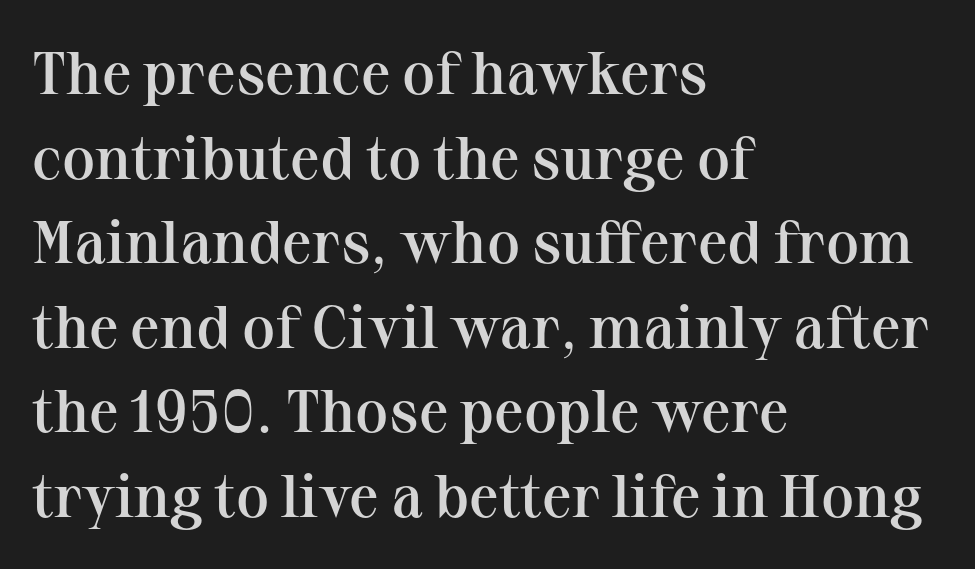
Q: Is the text bold? A: Semi-bold.
Q: Is the text italic (slanted)? A: No, it is upright.
Q: Is the typeface a serif or a sans-serif typeface? A: Serif.
Q: Is the text underlined? A: No.
Q: How is the paragraph aligned? A: Left-aligned.
Q: Is the spacing between letters normal or unusually wide? A: Normal.
Q: Is the spacing between lines tight, normal or loose? A: Normal.
Q: Width (condensed, normal, or wide)? A: Normal.
Q: Stroke contrast? A: Medium.
Q: x-height? A: Medium.
Q: Monospaced? A: No.
